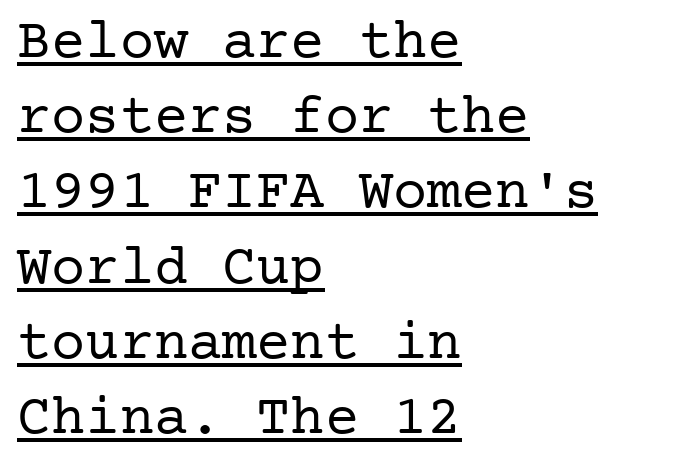
{"serif": "yes", "italic": "no", "bold": "no", "weight": "regular", "width": "normal", "stroke_contrast": "low", "x_height": "medium", "underline": "yes", "align": "left", "line_spacing": "normal", "line_spacing_ratio": 1.32, "letter_spacing": "normal", "letter_spacing_em": 0.0, "glyph_px": 57}
